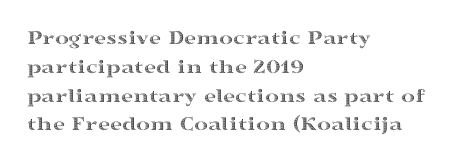
The image shows 21 px text type, upright; set left-aligned, normal line spacing (1.37x), normal letter spacing, not underlined.
